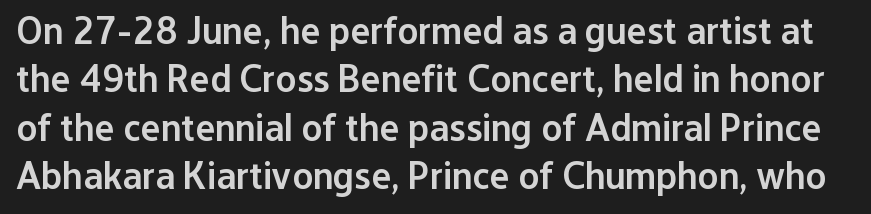
Q: Is the text bold? A: Semi-bold.
Q: Is the text italic (slanted)? A: No, it is upright.
Q: Is the typeface a serif or a sans-serif typeface? A: Sans-serif.
Q: Is the text underlined? A: No.
Q: Is the spacing between letters normal or unusually wide? A: Normal.
Q: Is the spacing between lines tight, normal or loose? A: Normal.
Q: Width (condensed, normal, or wide)? A: Normal.
Q: Stroke contrast? A: Low.
Q: x-height? A: Medium.
Q: Monospaced? A: No.
